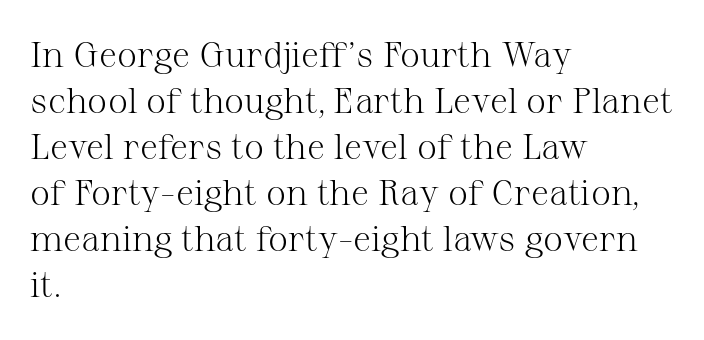
Are there feet on the stems? There are — it's a serif. Think of a printed novel: that variable character pitch is what you see here. Bold? No — there's no thickening of the strokes. A classic flush-left, rag-right setting is used for this passage. Anything drawn beneath the words? Only blank space. Unlike italic type, these characters show no tilt at all.
